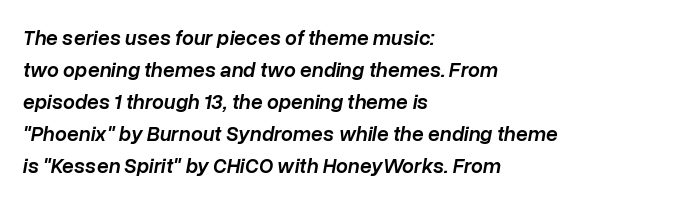
Q: Is the text bold? A: Semi-bold.
Q: Is the text italic (slanted)? A: Yes, it leans right by about 10 degrees.
Q: Is the text underlined? A: No.
Q: How is the paragraph aligned? A: Left-aligned.
Q: Is the spacing between letters normal or unusually wide? A: Normal.
Q: Is the spacing between lines tight, normal or loose? A: Normal.
